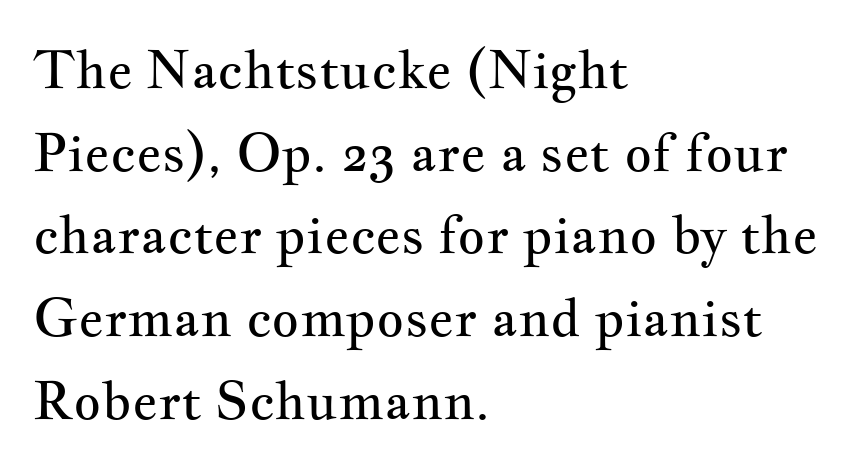
Q: Is the text bold? A: No.
Q: Is the text italic (slanted)? A: No, it is upright.
Q: Is the typeface a serif or a sans-serif typeface? A: Serif.
Q: Is the text underlined? A: No.
Q: How is the paragraph aligned? A: Left-aligned.
Q: Is the spacing between letters normal or unusually wide? A: Normal.
Q: Is the spacing between lines tight, normal or loose? A: Normal.
Q: Width (condensed, normal, or wide)? A: Wide.
Q: Stroke contrast? A: Medium.
Q: x-height? A: Small.
Q: Monospaced? A: No.
